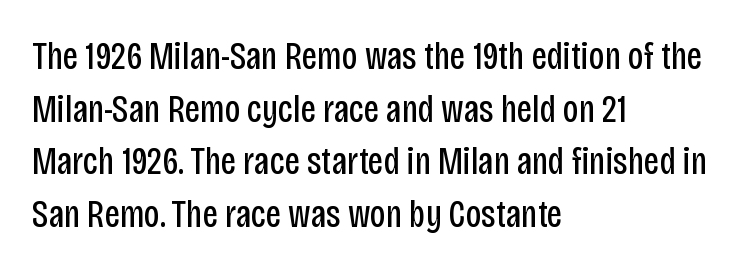
This sample has the flowing, uneven cadence of proportional lettering. The tracking reads as untouched default to a designer's eye. The space beneath each line is pristine and unruled. The rendering uses a moderate line-height, typical for paragraphs. The weight would be labelled regular, book, light, or lighter still. The paragraph shown leans on its left margin.
